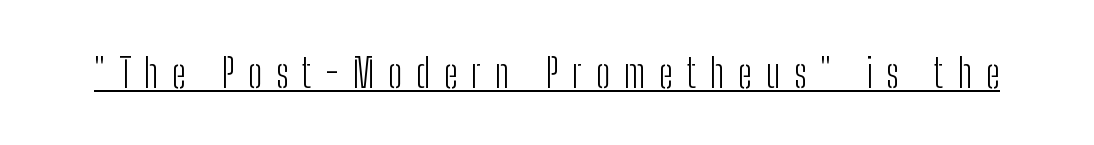
{"serif": "no", "italic": "no", "bold": "no", "weight": "light", "width": "condensed", "stroke_contrast": "low", "x_height": "medium", "monospaced": "no", "underline": "yes", "letter_spacing": "wide", "letter_spacing_em": 0.34, "glyph_px": 40}
